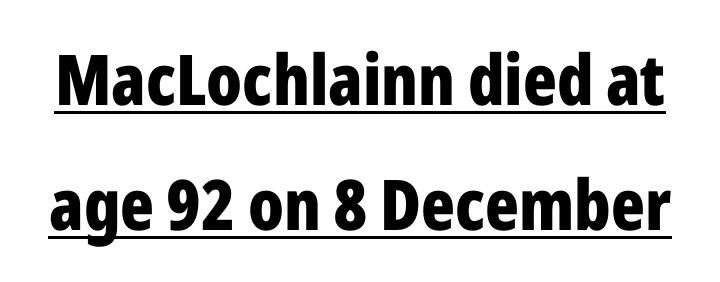
Proportional: the letters do not fall into vertical columns. This rendering employs a face without finishing strokes, i.e., a sans-serif. Pretty heavy lettering here — definitely bold. The letters sit at their default tracking, neither squeezed nor spread.
